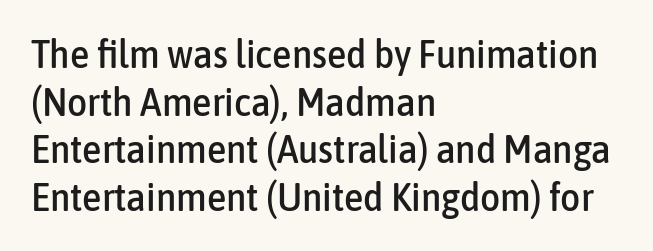
The image shows 39 px condensed sans-serif type, upright; set left-aligned, line spacing 1.22x, normal letter spacing, not underlined; low stroke contrast and a medium x-height.
